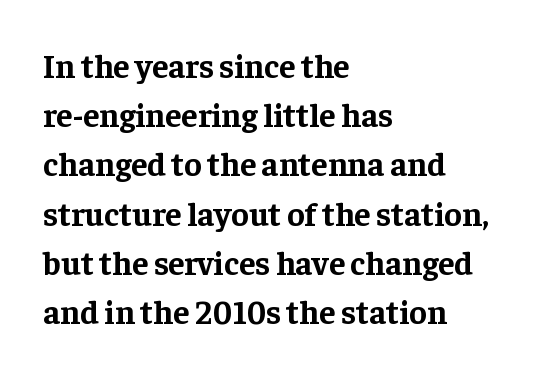
Q: Is the text bold? A: Yes.
Q: Is the text italic (slanted)? A: No, it is upright.
Q: Is the typeface a serif or a sans-serif typeface? A: Serif.
Q: Is the text underlined? A: No.
Q: How is the paragraph aligned? A: Left-aligned.
Q: Is the spacing between letters normal or unusually wide? A: Normal.
Q: Is the spacing between lines tight, normal or loose? A: Normal.
Q: Width (condensed, normal, or wide)? A: Normal.
Q: Stroke contrast? A: Low.
Q: x-height? A: Medium.
Q: Monospaced? A: No.
